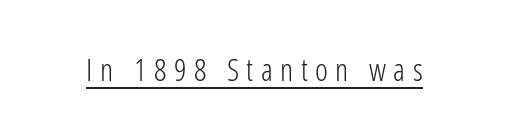
Vertical stems look standard width or narrower in stroke. The gaps between neighbouring characters are conspicuously large. Emphasis is given by a line drawn under the lettering. Each letter keeps its own natural width here, so spacing adapts to shape. Ordinary non-slanted type is in use.
